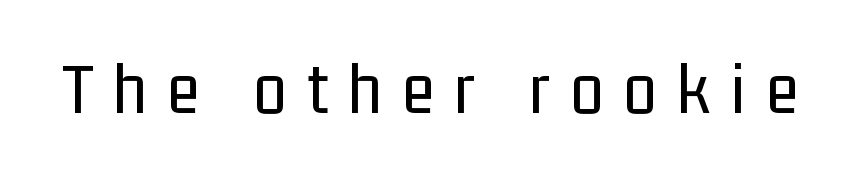
The image shows 75 px regular-weight, condensed sans-serif type, upright; set unusually wide letter spacing (+0.27 em), not underlined; low stroke contrast and a medium x-height.
